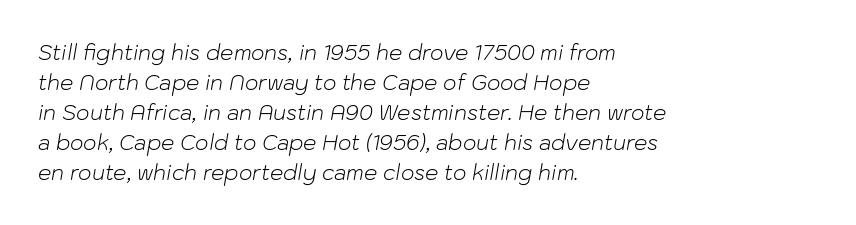
The image shows 21 px text type, italic (leaning right); set left-aligned, normal line spacing (1.43x), normal letter spacing, not underlined.
